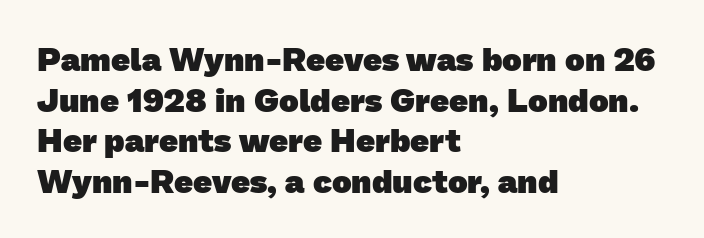
Q: Is the text bold? A: Yes.
Q: Is the typeface a serif or a sans-serif typeface? A: Sans-serif.
Q: Is the text underlined? A: No.
Q: How is the paragraph aligned? A: Left-aligned.
Q: Is the spacing between letters normal or unusually wide? A: Normal.
Q: Width (condensed, normal, or wide)? A: Normal.
Q: Stroke contrast? A: Low.
Q: x-height? A: Medium.
Q: Monospaced? A: No.
